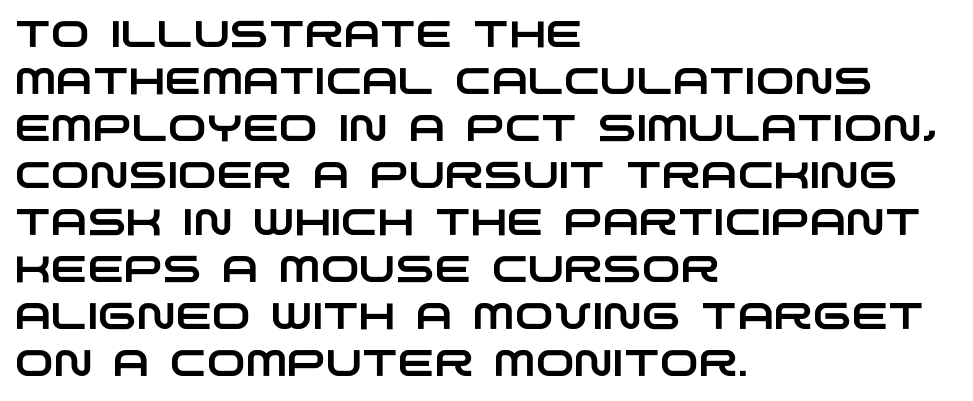
{"serif": "no", "width": "wide", "stroke_contrast": "low", "x_height": "large", "monospaced": "no", "underline": "no", "align": "left", "line_spacing": "normal", "line_spacing_ratio": 1.27, "letter_spacing": "normal", "letter_spacing_em": 0.0, "glyph_px": 37}
